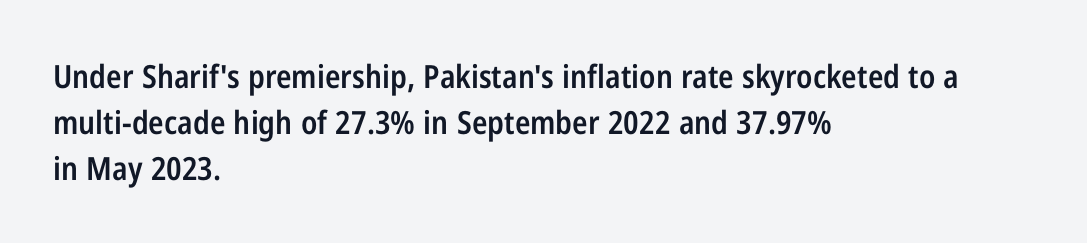
Q: Is the text bold? A: Semi-bold.
Q: Is the text italic (slanted)? A: No, it is upright.
Q: Is the typeface a serif or a sans-serif typeface? A: Sans-serif.
Q: Is the text underlined? A: No.
Q: How is the paragraph aligned? A: Left-aligned.
Q: Is the spacing between letters normal or unusually wide? A: Normal.
Q: Is the spacing between lines tight, normal or loose? A: Normal.
Q: Width (condensed, normal, or wide)? A: Condensed.
Q: Stroke contrast? A: Low.
Q: x-height? A: Medium.
Q: Monospaced? A: No.
